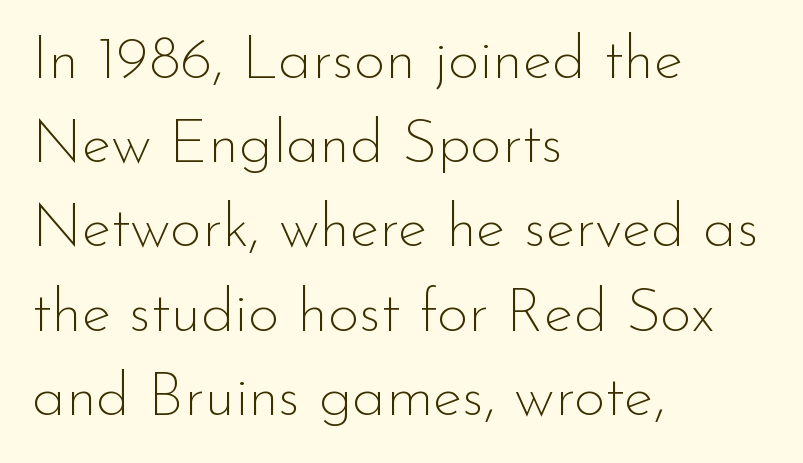
{"serif": "no", "italic": "no", "bold": "no", "weight": "thin", "width": "normal", "stroke_contrast": "low", "x_height": "small", "monospaced": "no", "underline": "no", "align": "left", "line_spacing": "normal", "line_spacing_ratio": 1.38, "letter_spacing": "normal", "letter_spacing_em": 0.0, "glyph_px": 61}
